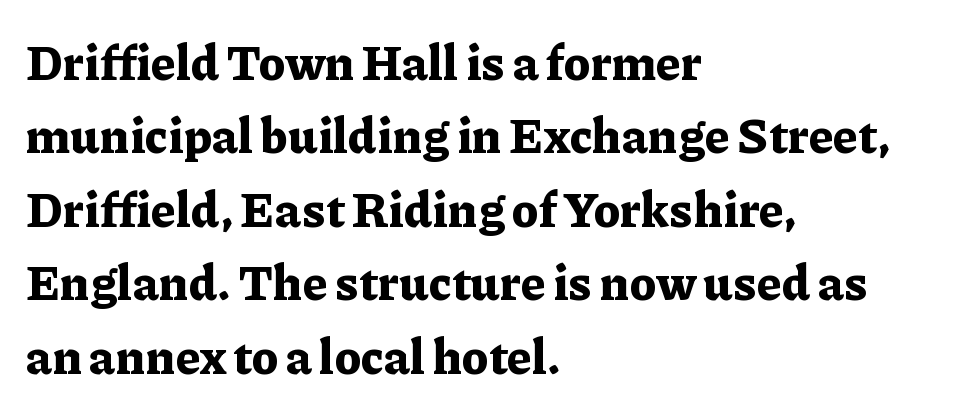
{"serif": "yes", "italic": "no", "bold": "yes", "weight": "bold", "width": "normal", "stroke_contrast": "low", "x_height": "medium", "monospaced": "no", "underline": "no", "align": "left", "line_spacing": "normal", "line_spacing_ratio": 1.53, "letter_spacing": "normal", "letter_spacing_em": 0.0, "glyph_px": 48}
